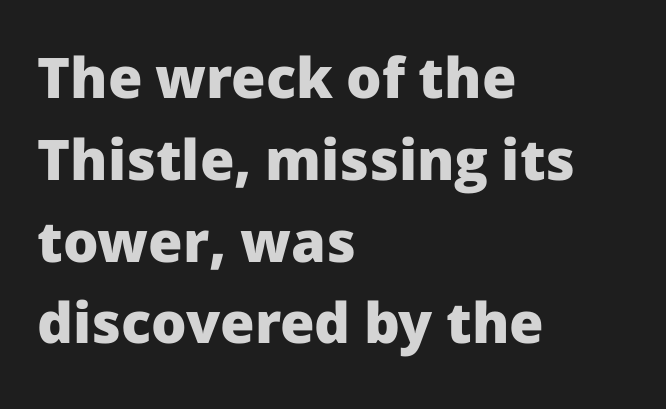
{"serif": "no", "italic": "no", "bold": "yes", "weight": "heavy", "width": "normal", "stroke_contrast": "low", "x_height": "medium", "monospaced": "no", "underline": "no", "align": "left", "line_spacing": "normal", "line_spacing_ratio": 1.46, "letter_spacing": "normal", "letter_spacing_em": 0.0, "glyph_px": 56}
